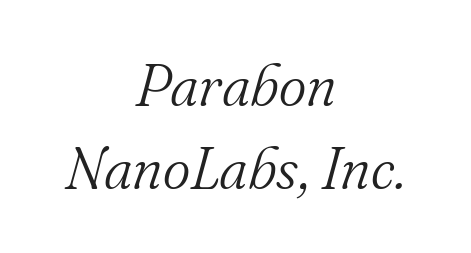
Q: Is the text bold? A: No.
Q: Is the text italic (slanted)? A: Yes, it leans right by about 16 degrees.
Q: Is the typeface a serif or a sans-serif typeface? A: Serif.
Q: Is the text underlined? A: No.
Q: How is the paragraph aligned? A: Centered.
Q: Is the spacing between letters normal or unusually wide? A: Normal.
Q: Is the spacing between lines tight, normal or loose? A: Normal.
Q: Width (condensed, normal, or wide)? A: Normal.
Q: Stroke contrast? A: Medium.
Q: x-height? A: Small.
Q: Monospaced? A: No.
